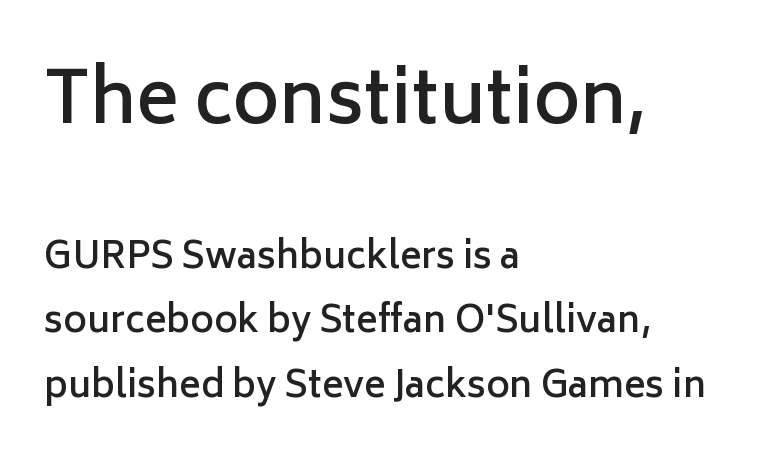
Q: Is the text bold? A: Semi-bold.
Q: Is the text italic (slanted)? A: No, it is upright.
Q: Is the typeface a serif or a sans-serif typeface? A: Sans-serif.
Q: Is the text underlined? A: No.
Q: How is the paragraph aligned? A: Left-aligned.
Q: Is the spacing between letters normal or unusually wide? A: Normal.
Q: Which block of text is set in a larger size, the first (top) or the second (bottom)? A: The first (top) one.
Q: Width (condensed, normal, or wide)? A: Normal.
Q: Stroke contrast? A: Low.
Q: x-height? A: Medium.
Q: Monospaced? A: No.
